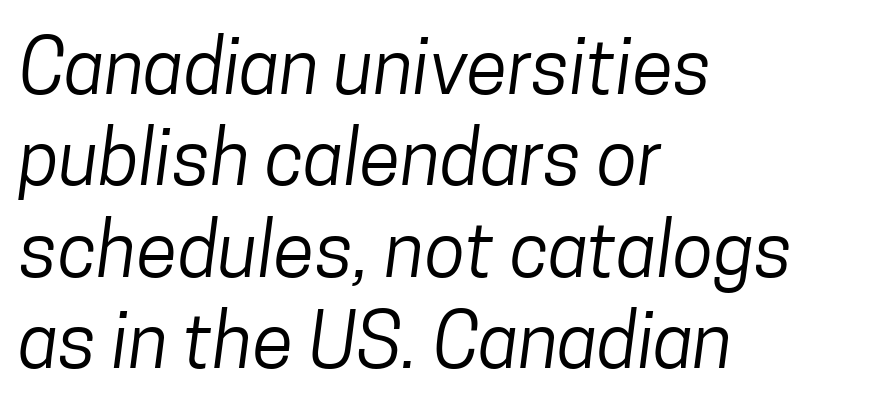
{"serif": "no", "bold": "no", "weight": "regular", "width": "condensed", "stroke_contrast": "low", "x_height": "medium", "monospaced": "no", "underline": "no", "align": "left", "line_spacing_ratio": 1.22, "letter_spacing": "normal", "letter_spacing_em": 0.0, "glyph_px": 75}
